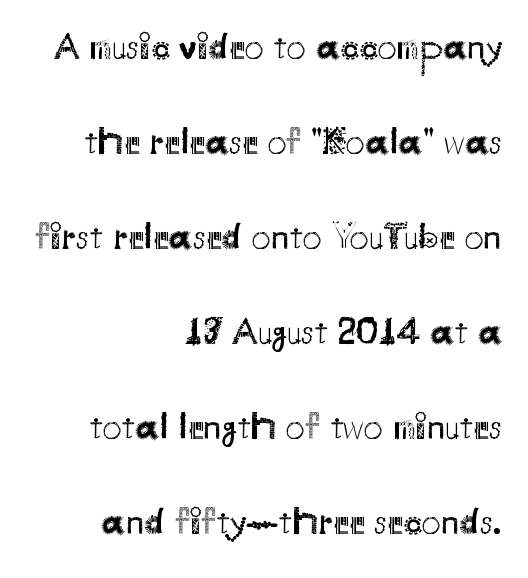
Each letter keeps its own natural width here, so spacing adapts to shape. A bare baseline throughout the passage. Stroke thickness stays within the range of a standard reading face or lighter. The space between consecutive lines is lavish. Horizontal alignment here is rightward, an uncommon choice for prose. There is no visible air inserted between adjacent glyphs.
